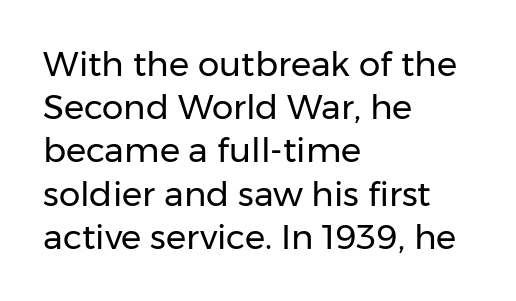
Q: Is the text bold? A: No.
Q: Is the text italic (slanted)? A: No, it is upright.
Q: Is the typeface a serif or a sans-serif typeface? A: Sans-serif.
Q: Is the text underlined? A: No.
Q: How is the paragraph aligned? A: Left-aligned.
Q: Is the spacing between letters normal or unusually wide? A: Normal.
Q: Is the spacing between lines tight, normal or loose? A: Normal.
Q: Width (condensed, normal, or wide)? A: Normal.
Q: Stroke contrast? A: Low.
Q: x-height? A: Medium.
Q: Monospaced? A: No.
